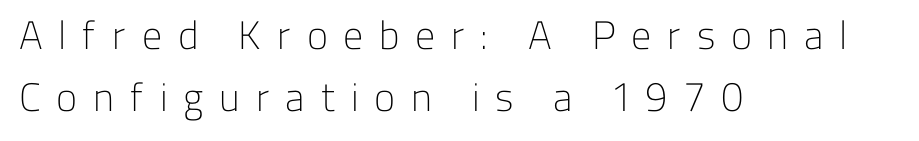
{"serif": "no", "italic": "no", "bold": "no", "weight": "light", "width": "normal", "stroke_contrast": "low", "x_height": "medium", "monospaced": "no", "underline": "no", "align": "left", "line_spacing": "normal", "line_spacing_ratio": 1.54, "letter_spacing": "wide", "letter_spacing_em": 0.39, "glyph_px": 40}
